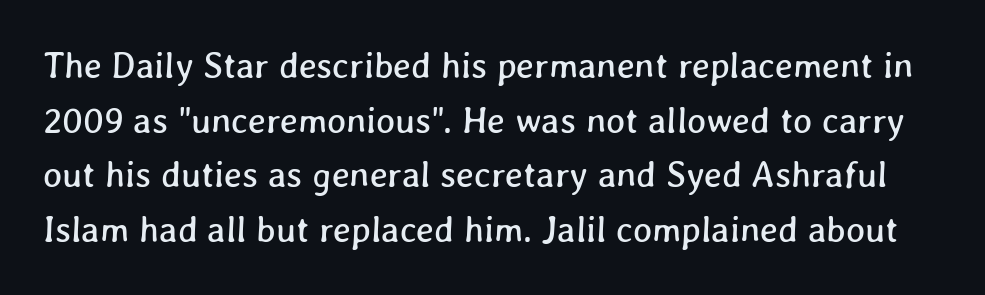
{"width": "normal", "stroke_contrast": "low", "x_height": "medium", "monospaced": "no", "underline": "no", "line_spacing": "normal", "line_spacing_ratio": 1.52, "letter_spacing": "normal", "letter_spacing_em": 0.0, "glyph_px": 36}
